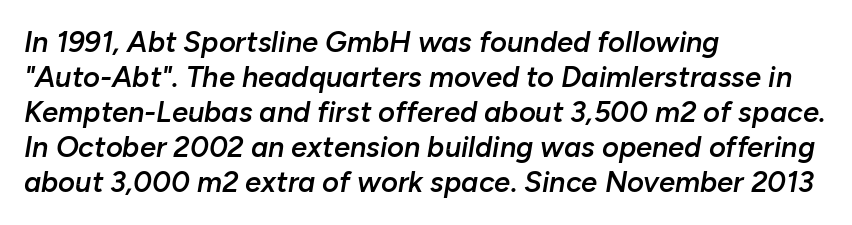
Check the space under the baseline: it is left empty. Looks like regular typesetting: each glyph gets only the width it needs. This rendering uses left alignment, leaving the right contour irregular. How are the letters spaced? Ordinarily, with no added tracking.
